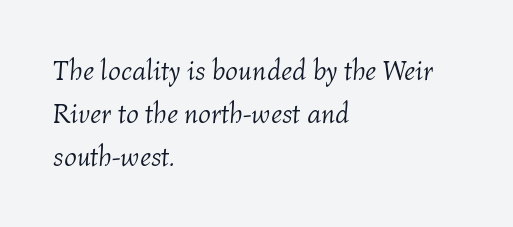
{"italic": "yes", "lean": "right", "slant_degrees": 4, "bold": "no", "weight": "light", "width": "normal", "stroke_contrast": "medium", "x_height": "medium", "monospaced": "no", "underline": "no", "align": "left", "line_spacing": "normal", "line_spacing_ratio": 1.53, "letter_spacing": "normal", "letter_spacing_em": 0.0, "glyph_px": 28}
